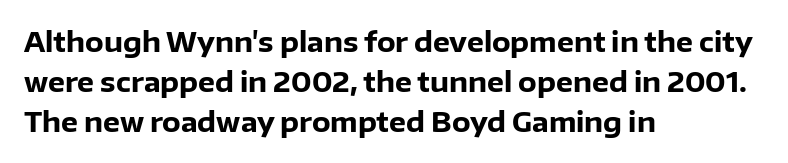
The rag falls on the right side of this text block. The axis of the letterforms is exactly vertical. Descender tails drop into unmarked territory. Inter-character spacing is left at the font's built-in metrics. Heavy, bold letterforms.
